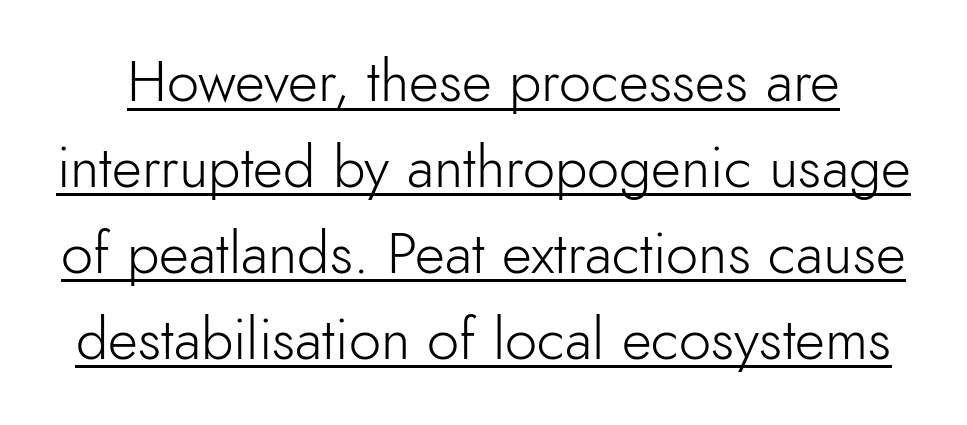
{"serif": "no", "italic": "no", "bold": "no", "weight": "light", "width": "normal", "x_height": "small", "monospaced": "no", "underline": "yes", "line_spacing": "normal", "line_spacing_ratio": 1.48, "letter_spacing": "normal", "letter_spacing_em": 0.0, "glyph_px": 58}
